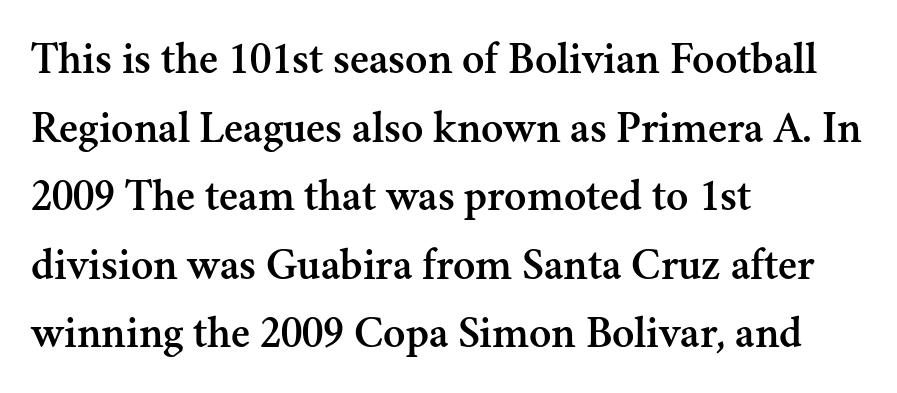
{"serif": "yes", "italic": "no", "width": "normal", "stroke_contrast": "medium", "x_height": "small", "monospaced": "no", "underline": "no", "align": "left", "line_spacing": "normal", "line_spacing_ratio": 1.49, "letter_spacing": "normal", "letter_spacing_em": 0.0, "glyph_px": 46}
